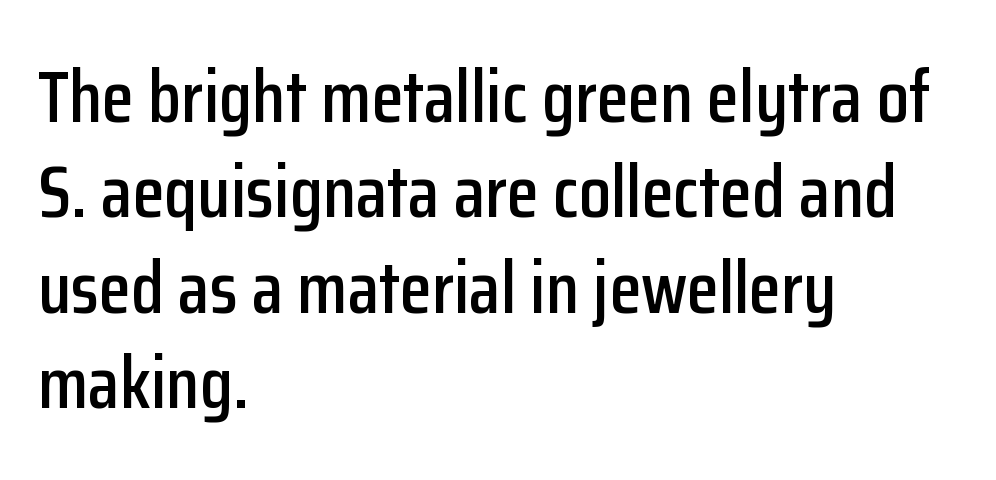
Q: Is the text italic (slanted)? A: No, it is upright.
Q: Is the typeface a serif or a sans-serif typeface? A: Sans-serif.
Q: Is the text underlined? A: No.
Q: How is the paragraph aligned? A: Left-aligned.
Q: Is the spacing between letters normal or unusually wide? A: Normal.
Q: Is the spacing between lines tight, normal or loose? A: Normal.
Q: Width (condensed, normal, or wide)? A: Condensed.
Q: Stroke contrast? A: Low.
Q: x-height? A: Medium.
Q: Monospaced? A: No.
